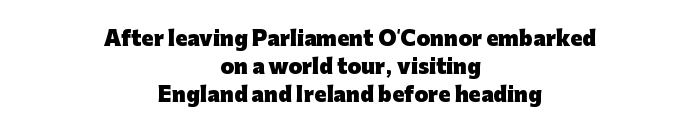
Q: Is the text bold? A: Yes.
Q: Is the text italic (slanted)? A: No, it is upright.
Q: Is the text underlined? A: No.
Q: How is the paragraph aligned? A: Centered.
Q: Is the spacing between letters normal or unusually wide? A: Normal.
Q: Is the spacing between lines tight, normal or loose? A: Normal.
